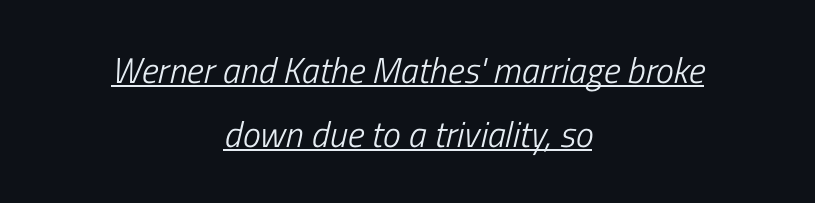
The image shows 36 px light, condensed type, italic (leaning right); set centered, line spacing 1.77x, normal letter spacing, underlined; low stroke contrast and a medium x-height.
